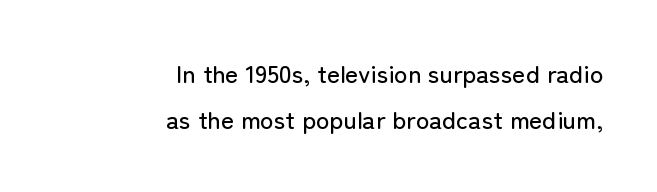
The image shows 25 px text type, upright; set right-aligned, line spacing 1.85x, normal letter spacing, not underlined.
